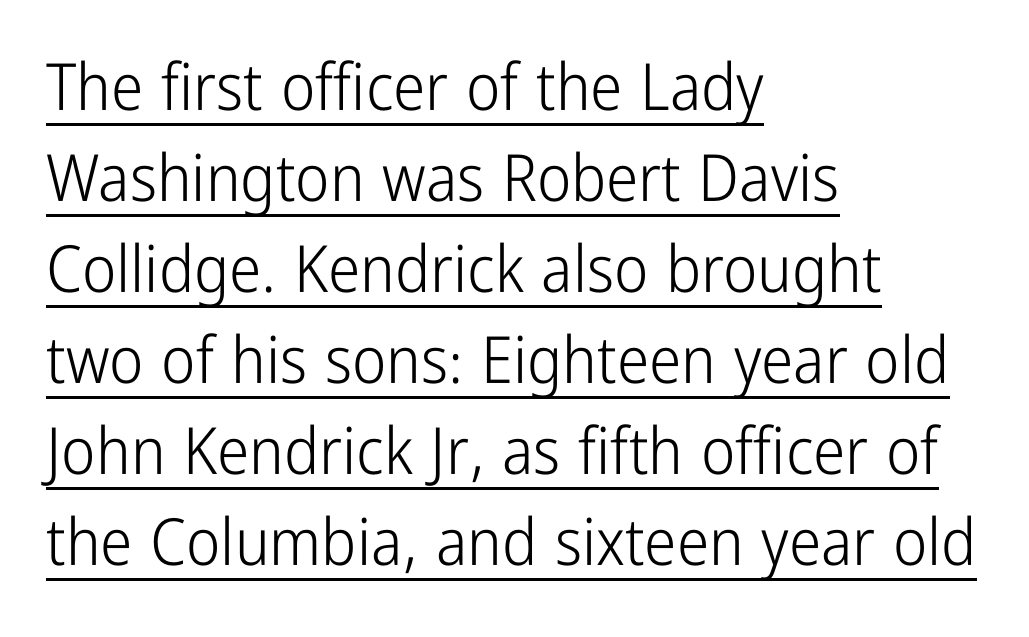
Q: Is the text bold? A: No.
Q: Is the text italic (slanted)? A: No, it is upright.
Q: Is the typeface a serif or a sans-serif typeface? A: Sans-serif.
Q: Is the text underlined? A: Yes.
Q: How is the paragraph aligned? A: Left-aligned.
Q: Is the spacing between letters normal or unusually wide? A: Normal.
Q: Is the spacing between lines tight, normal or loose? A: Normal.
Q: Width (condensed, normal, or wide)? A: Condensed.
Q: Stroke contrast? A: Low.
Q: x-height? A: Medium.
Q: Monospaced? A: No.
